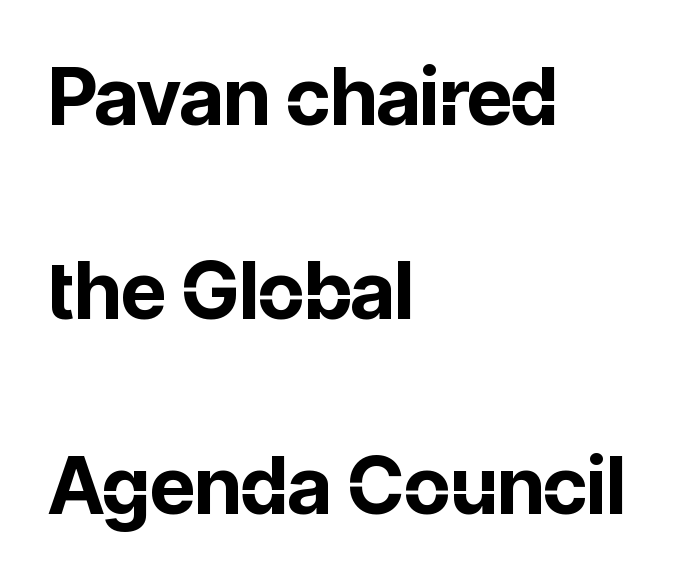
The image shows 79 px bold sans-serif type, upright; set left-aligned, loose line spacing (2.46x), normal letter spacing, not underlined; low stroke contrast and a medium x-height.
